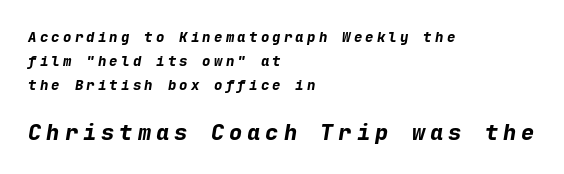
If you drew a ruler down the left edge, every line would touch it. What weight is shown? A full bold with thick strokes. An italicized treatment has been applied to the whole sample. The passage shown begins with its smaller block and ends with its larger one. In terms of letterspacing, this is a distinctly airy, spread setting. The strip under each line holds only bare page.
